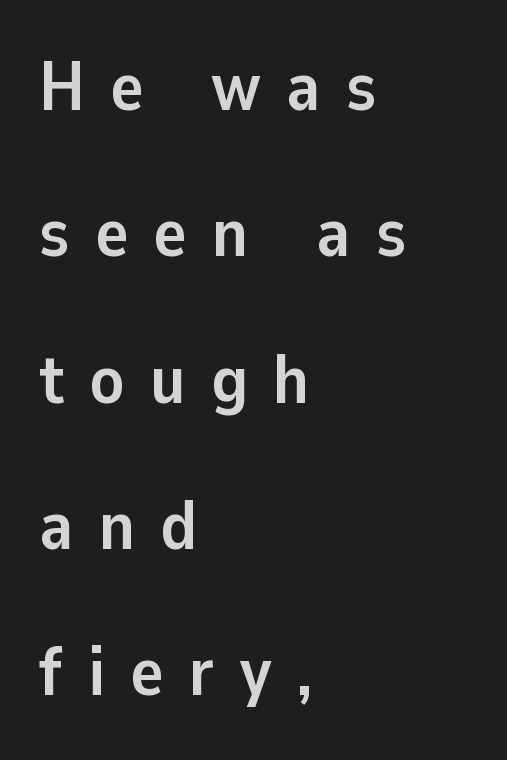
The image shows 70 px semibold sans-serif type, upright; set left-aligned, loose line spacing (2.09x), unusually wide letter spacing (+0.36 em), not underlined; low stroke contrast and a medium x-height.
